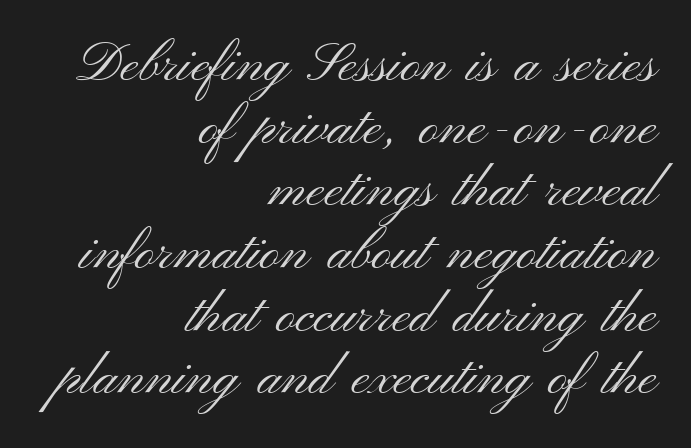
{"serif": "no", "bold": "no", "weight": "light", "width": "wide", "stroke_contrast": "medium", "x_height": "small", "monospaced": "no", "underline": "no", "align": "right", "line_spacing": "tight", "line_spacing_ratio": 1.14, "letter_spacing": "normal", "letter_spacing_em": 0.0, "glyph_px": 55}
